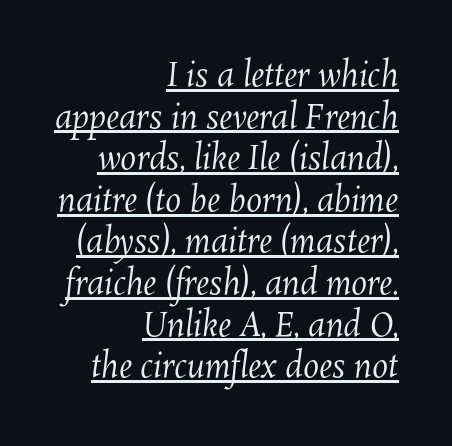
Q: Is the text bold? A: No.
Q: Is the text underlined? A: Yes.
Q: How is the paragraph aligned? A: Right-aligned.
Q: Is the spacing between letters normal or unusually wide? A: Normal.
Q: Is the spacing between lines tight, normal or loose? A: Normal.
Q: Width (condensed, normal, or wide)? A: Normal.
Q: Stroke contrast? A: Medium.
Q: x-height? A: Medium.
Q: Monospaced? A: No.
